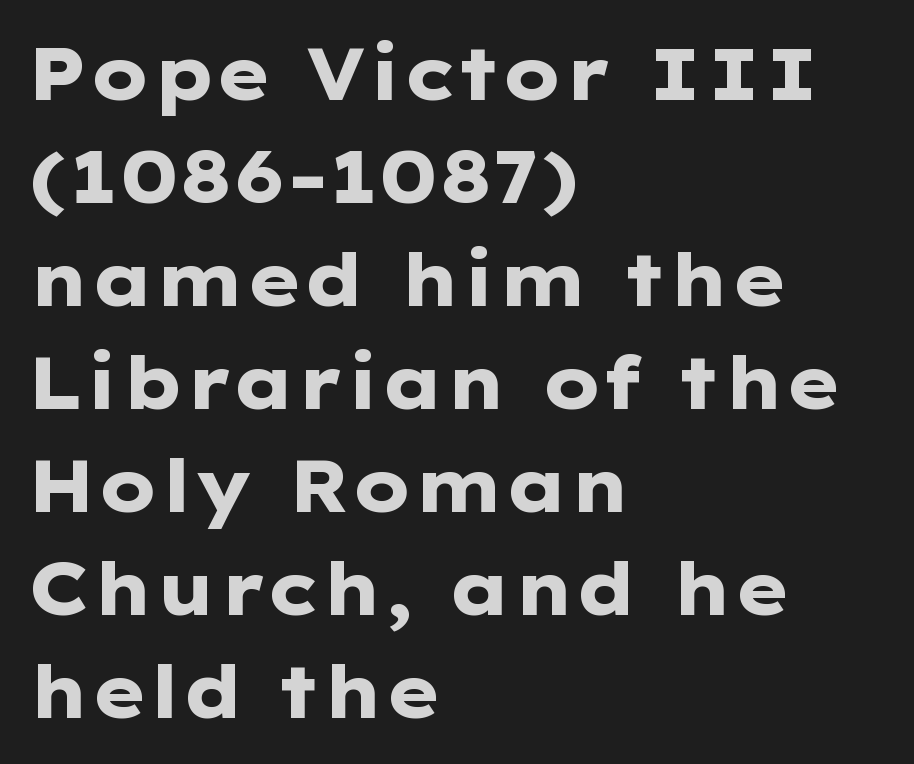
{"serif": "no", "italic": "no", "bold": "yes", "weight": "heavy", "width": "wide", "stroke_contrast": "low", "x_height": "medium", "monospaced": "no", "underline": "no", "align": "left", "line_spacing": "normal", "line_spacing_ratio": 1.41, "letter_spacing": "normal", "letter_spacing_em": 0.0, "glyph_px": 73}
